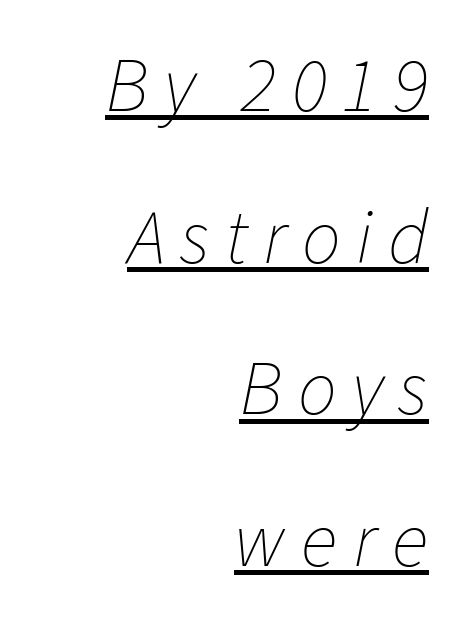
Observe the lean: these are italic letterforms. Characters follow at a spacing far wider than the type designer built in. The font sits on the lighter half of the weight spectrum, regular included. You could not count columns in this text — the font is proportionally spaced. The line-height multiplier appears high, well above default. Horizontal alignment here is rightward, an uncommon choice for prose.
